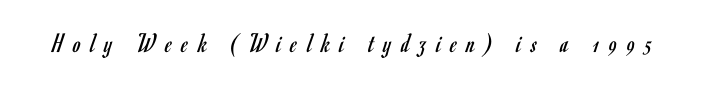
This is not heavy type; no bold has been used. The face used here is rendered with a markedly widened letterfit. Words float on clear page, feet unadorned. A typesetter would call this proportional, since set widths differ per character. This rendering employs a face without finishing strokes, i.e., a sans-serif.
